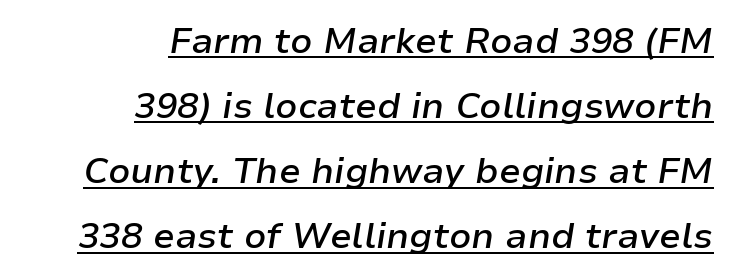
Think of a printed novel: that variable character pitch is what you see here. Honestly, the letter spacing is just normal — you wouldn't notice it. Quick note: underline on. Does the weight exceed regular? Yes, but only to semibold. Leftover space on each line is placed entirely before the opening word. Tall strokes in this sample are angled rather than plumb.
